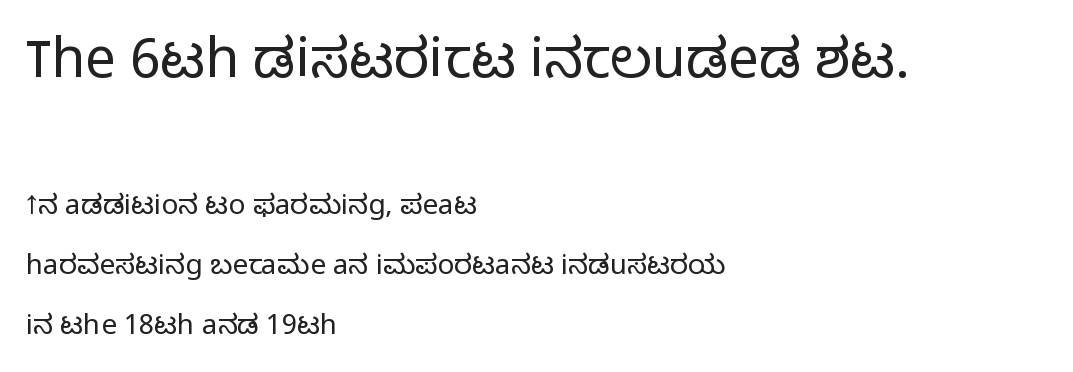
Q: Is the text bold? A: No.
Q: Is the text italic (slanted)? A: No, it is upright.
Q: Is the typeface a serif or a sans-serif typeface? A: Sans-serif.
Q: Is the text underlined? A: No.
Q: How is the paragraph aligned? A: Left-aligned.
Q: Is the spacing between letters normal or unusually wide? A: Normal.
Q: Is the spacing between lines tight, normal or loose? A: Loose.
Q: Which block of text is set in a larger size, the first (top) or the second (bottom)? A: The first (top) one.
Q: Width (condensed, normal, or wide)? A: Normal.
Q: Stroke contrast? A: Low.
Q: x-height? A: Medium.
Q: Monospaced? A: No.
